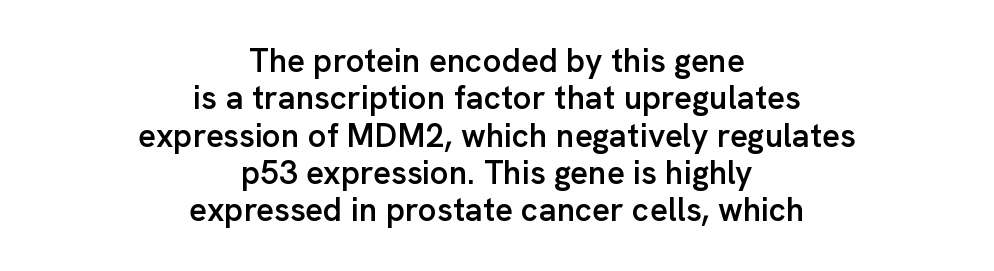
{"serif": "no", "italic": "no", "bold": "semi", "weight": "semibold", "width": "normal", "stroke_contrast": "low", "x_height": "medium", "monospaced": "no", "underline": "no", "align": "center", "line_spacing": "tight", "line_spacing_ratio": 1.13, "letter_spacing": "normal", "letter_spacing_em": 0.0, "glyph_px": 33}
